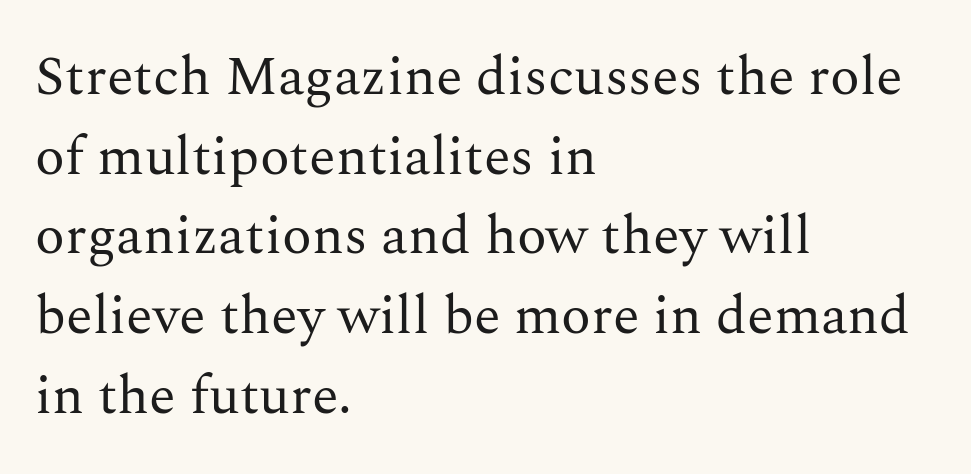
Q: Is the text bold? A: No.
Q: Is the text italic (slanted)? A: No, it is upright.
Q: Is the typeface a serif or a sans-serif typeface? A: Serif.
Q: Is the text underlined? A: No.
Q: How is the paragraph aligned? A: Left-aligned.
Q: Is the spacing between letters normal or unusually wide? A: Normal.
Q: Is the spacing between lines tight, normal or loose? A: Normal.
Q: Width (condensed, normal, or wide)? A: Normal.
Q: Stroke contrast? A: Medium.
Q: x-height? A: Medium.
Q: Monospaced? A: No.
